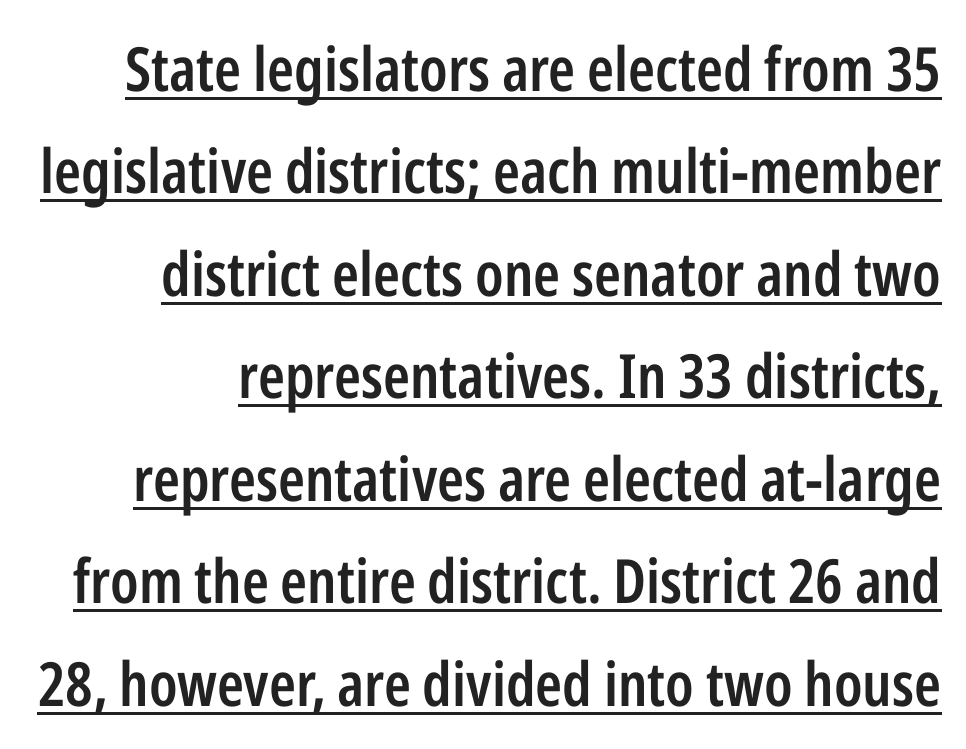
The image shows 61 px semibold, condensed sans-serif type, upright; set normal line spacing (1.68x), normal letter spacing, underlined; low stroke contrast and a medium x-height.
